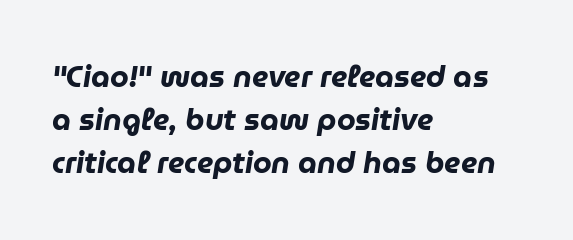
In terms of leading, this rendering sits right in the middle. Pretty heavy lettering here — definitely bold. The glyphs are unaccompanied by any horizontal stroke below them. Short note: letters normally spaced. Each letter keeps its own natural width here, so spacing adapts to shape. Compared with a centered layout, this one pins lines to the left instead.
